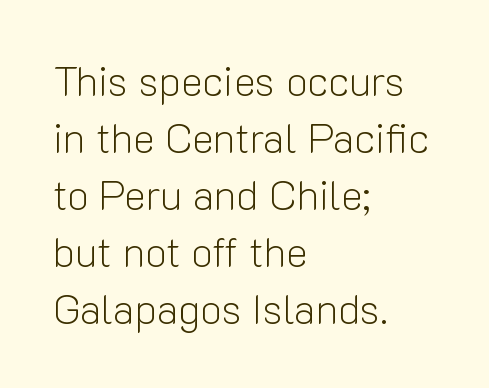
Q: Is the text bold? A: No.
Q: Is the text italic (slanted)? A: No, it is upright.
Q: Is the typeface a serif or a sans-serif typeface? A: Sans-serif.
Q: Is the text underlined? A: No.
Q: How is the paragraph aligned? A: Left-aligned.
Q: Is the spacing between letters normal or unusually wide? A: Normal.
Q: Is the spacing between lines tight, normal or loose? A: Normal.
Q: Width (condensed, normal, or wide)? A: Normal.
Q: Stroke contrast? A: Low.
Q: x-height? A: Medium.
Q: Monospaced? A: No.
